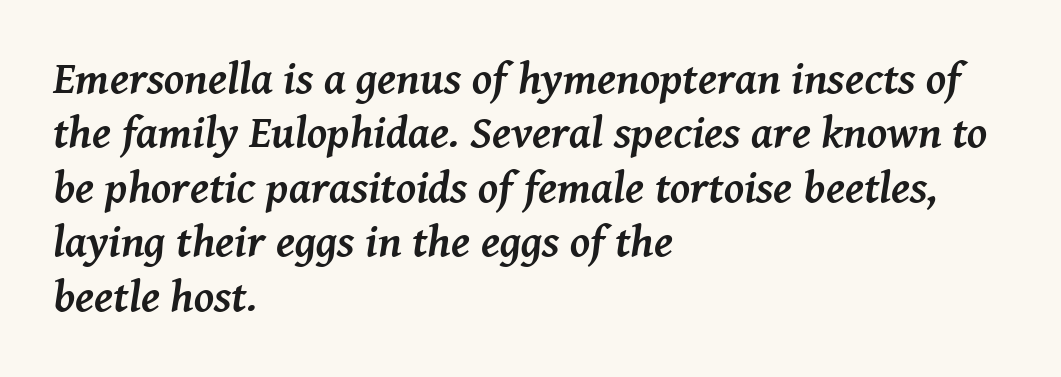
Think of a printed novel: that variable character pitch is what you see here. The rag falls on the right side of this text block. Spacing between characters is what you'd get straight out of the box. The typeface chosen for these lines features serifs. Weight: bold.
